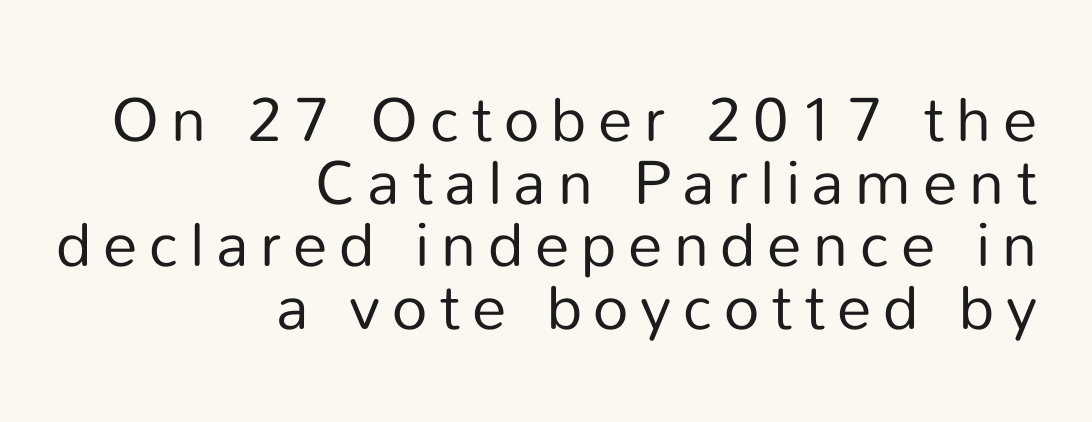
Q: Is the text bold? A: No.
Q: Is the text italic (slanted)? A: No, it is upright.
Q: Is the typeface a serif or a sans-serif typeface? A: Sans-serif.
Q: Is the text underlined? A: No.
Q: How is the paragraph aligned? A: Right-aligned.
Q: Is the spacing between lines tight, normal or loose? A: Tight.
Q: Width (condensed, normal, or wide)? A: Normal.
Q: Stroke contrast? A: Low.
Q: x-height? A: Medium.
Q: Monospaced? A: No.
